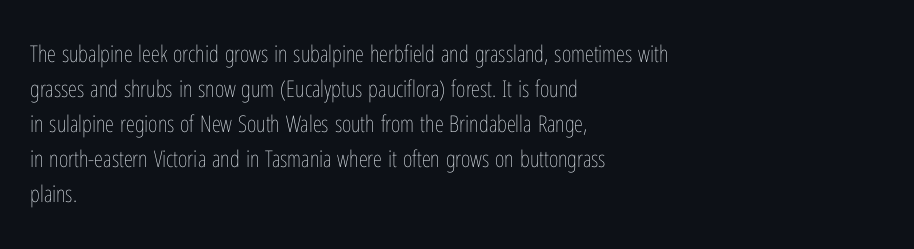
Q: Is the text bold? A: No.
Q: Is the text italic (slanted)? A: No, it is upright.
Q: Is the text underlined? A: No.
Q: How is the paragraph aligned? A: Left-aligned.
Q: Is the spacing between letters normal or unusually wide? A: Normal.
Q: Is the spacing between lines tight, normal or loose? A: Normal.
